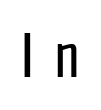
Q: Is the text bold? A: No.
Q: Is the text italic (slanted)? A: No, it is upright.
Q: Is the typeface a serif or a sans-serif typeface? A: Sans-serif.
Q: Is the text underlined? A: No.
Q: Is the spacing between letters normal or unusually wide? A: Unusually wide.
Q: Width (condensed, normal, or wide)? A: Condensed.
Q: Stroke contrast? A: Low.
Q: x-height? A: Medium.
Q: Monospaced? A: No.
